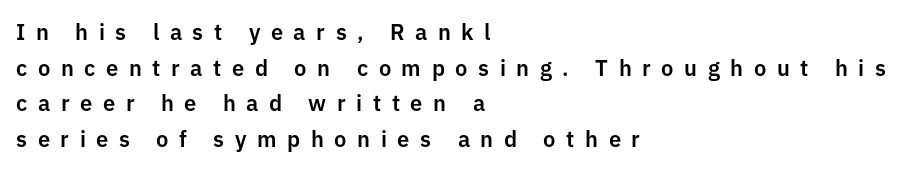
Q: Is the text italic (slanted)? A: No, it is upright.
Q: Is the text underlined? A: No.
Q: How is the paragraph aligned? A: Left-aligned.
Q: Is the spacing between letters normal or unusually wide? A: Unusually wide.
Q: Is the spacing between lines tight, normal or loose? A: Normal.
